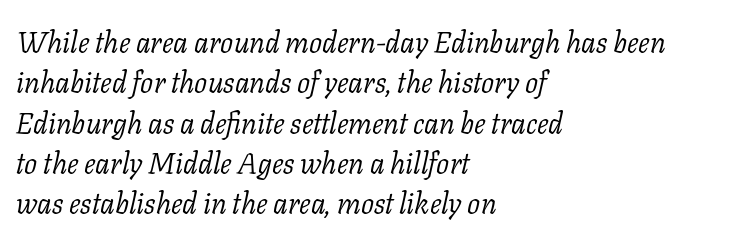
Q: Is the text bold? A: No.
Q: Is the text italic (slanted)? A: Yes, it leans right by about 11 degrees.
Q: Is the typeface a serif or a sans-serif typeface? A: Serif.
Q: Is the text underlined? A: No.
Q: How is the paragraph aligned? A: Left-aligned.
Q: Is the spacing between letters normal or unusually wide? A: Normal.
Q: Is the spacing between lines tight, normal or loose? A: Normal.
Q: Width (condensed, normal, or wide)? A: Normal.
Q: Stroke contrast? A: Low.
Q: x-height? A: Medium.
Q: Monospaced? A: No.
